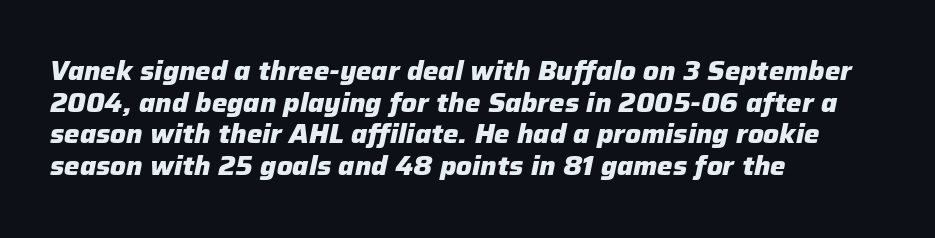
{"italic": "yes", "lean": "right", "slant_degrees": 12, "bold": "yes", "underline": "no", "align": "left", "line_spacing_ratio": 1.22, "letter_spacing": "normal", "letter_spacing_em": 0.0, "glyph_px": 26}
